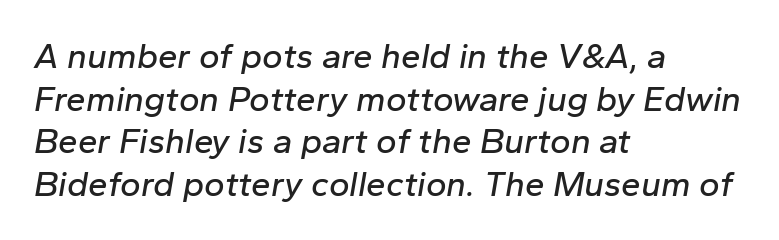
Q: Is the text italic (slanted)? A: Yes, it leans right by about 10 degrees.
Q: Is the text underlined? A: No.
Q: How is the paragraph aligned? A: Left-aligned.
Q: Is the spacing between letters normal or unusually wide? A: Normal.
Q: Width (condensed, normal, or wide)? A: Normal.
Q: Stroke contrast? A: Low.
Q: x-height? A: Medium.
Q: Monospaced? A: No.
